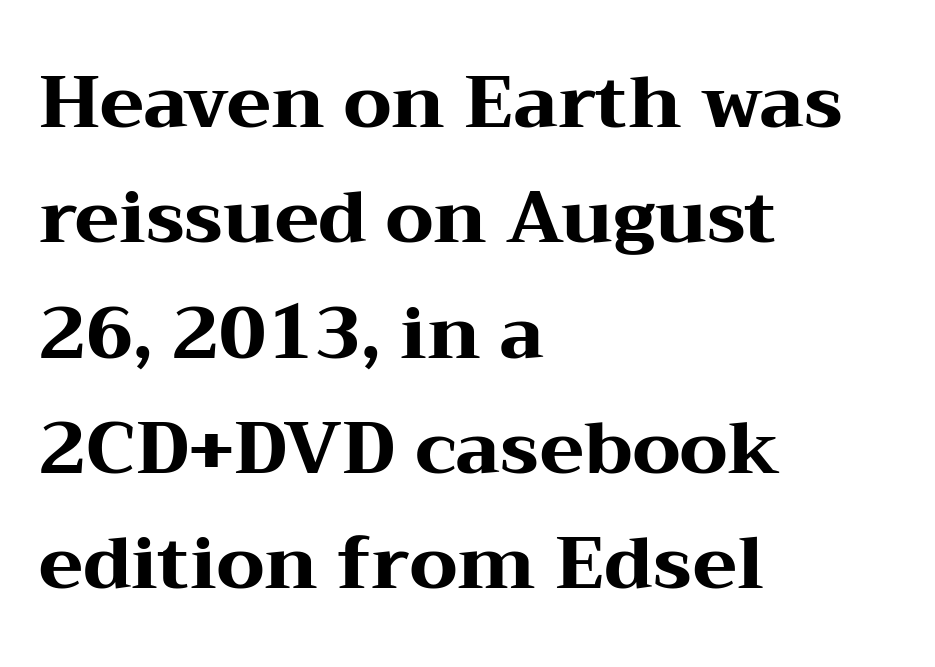
Q: Is the text bold? A: Yes.
Q: Is the text italic (slanted)? A: No, it is upright.
Q: Is the typeface a serif or a sans-serif typeface? A: Serif.
Q: Is the text underlined? A: No.
Q: How is the paragraph aligned? A: Left-aligned.
Q: Is the spacing between letters normal or unusually wide? A: Normal.
Q: Is the spacing between lines tight, normal or loose? A: Normal.
Q: Width (condensed, normal, or wide)? A: Wide.
Q: Stroke contrast? A: Medium.
Q: x-height? A: Medium.
Q: Monospaced? A: No.
